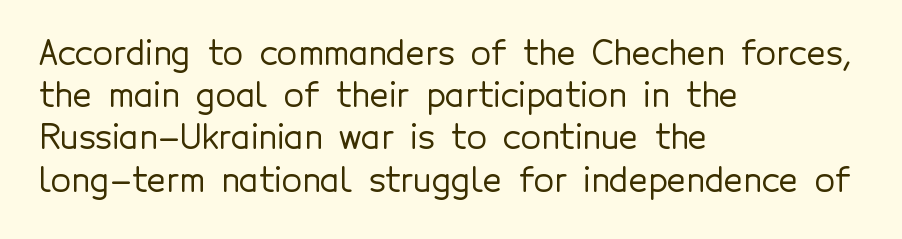
Q: Is the text italic (slanted)? A: No, it is upright.
Q: Is the typeface a serif or a sans-serif typeface? A: Sans-serif.
Q: Is the text underlined? A: No.
Q: How is the paragraph aligned? A: Left-aligned.
Q: Is the spacing between letters normal or unusually wide? A: Normal.
Q: Is the spacing between lines tight, normal or loose? A: Normal.
Q: Width (condensed, normal, or wide)? A: Normal.
Q: x-height? A: Medium.
Q: Monospaced? A: No.
